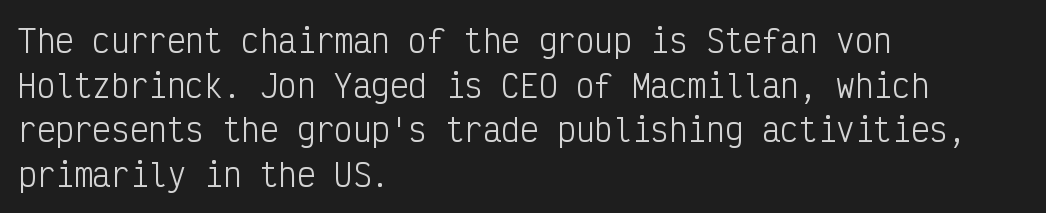
The image shows 31 px light, condensed sans-serif type, upright, monospaced; set left-aligned, normal line spacing (1.44x), normal letter spacing, not underlined; low stroke contrast and a medium x-height.
